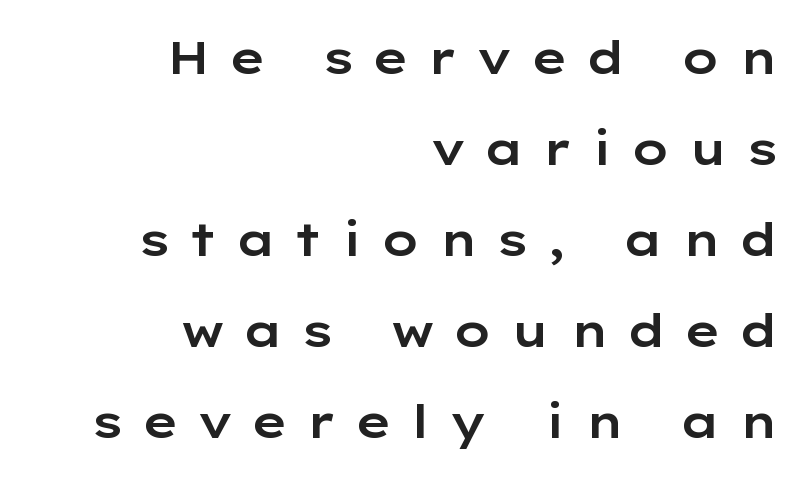
Varying glyph widths throughout — classic text-font behaviour. Vertical spacing — loose. Look at the tracking — it's clearly loosened, letters drifting apart. Grotesque or geometric, the face here clearly has no serifs. Glance below the letters and you will spot only blank space.
